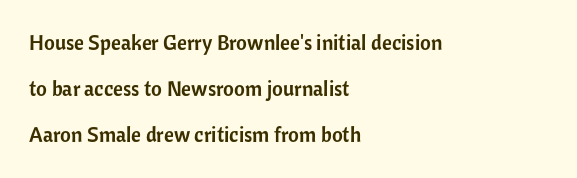
{"italic": "no", "underline": "no", "align": "left", "line_spacing": "loose", "line_spacing_ratio": 2.2, "letter_spacing": "normal", "letter_spacing_em": 0.0, "glyph_px": 21}
